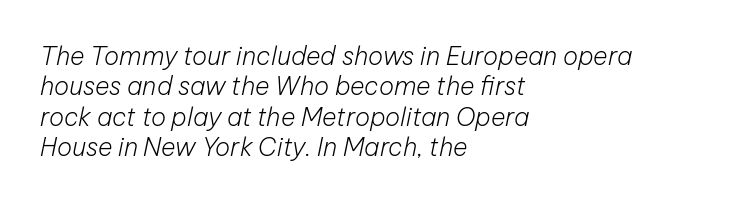
The image shows 25 px text type, italic (leaning right); set left-aligned, line spacing 1.22x, normal letter spacing, not underlined.
